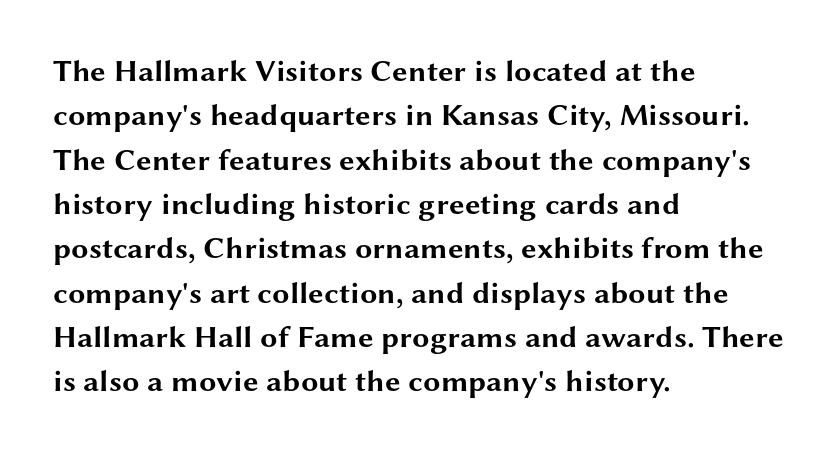
Q: Is the text bold? A: Yes.
Q: Is the text italic (slanted)? A: No, it is upright.
Q: Is the typeface a serif or a sans-serif typeface? A: Sans-serif.
Q: Is the text underlined? A: No.
Q: How is the paragraph aligned? A: Left-aligned.
Q: Is the spacing between letters normal or unusually wide? A: Normal.
Q: Is the spacing between lines tight, normal or loose? A: Normal.
Q: Width (condensed, normal, or wide)? A: Wide.
Q: Stroke contrast? A: Medium.
Q: x-height? A: Medium.
Q: Monospaced? A: No.
